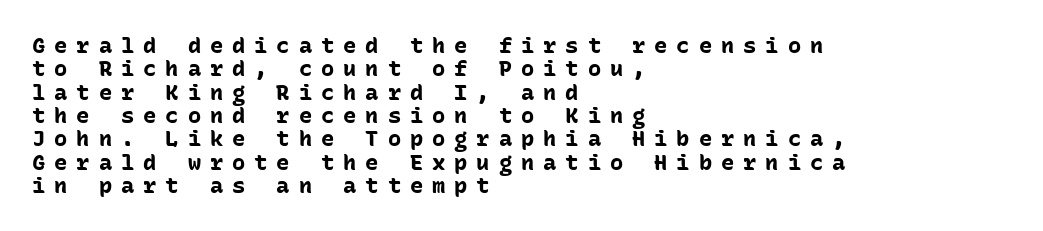
Q: Is the text bold? A: Yes.
Q: Is the text italic (slanted)? A: No, it is upright.
Q: Is the text underlined? A: No.
Q: How is the paragraph aligned? A: Left-aligned.
Q: Is the spacing between letters normal or unusually wide? A: Unusually wide.
Q: Is the spacing between lines tight, normal or loose? A: Tight.
